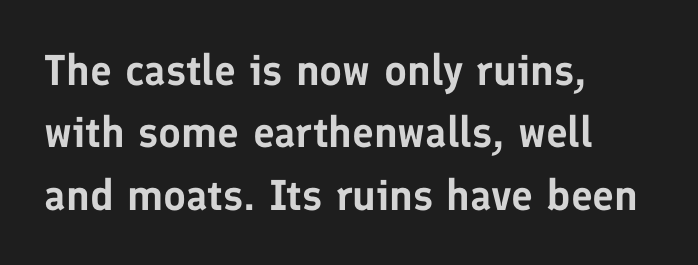
The image shows 43 px sans-serif type, upright; set left-aligned, normal line spacing (1.45x), normal letter spacing, not underlined; low stroke contrast and a medium x-height.
